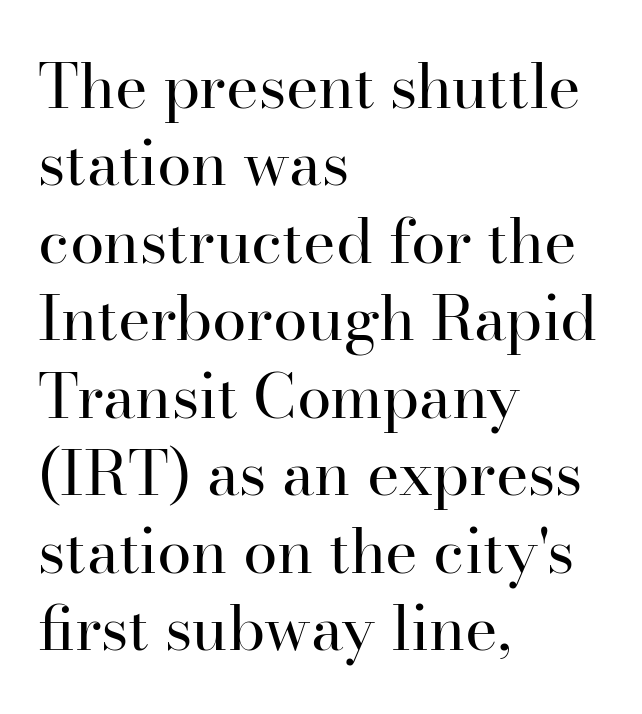
{"serif": "yes", "italic": "no", "bold": "no", "weight": "regular", "width": "normal", "stroke_contrast": "high", "x_height": "small", "monospaced": "no", "underline": "no", "align": "left", "line_spacing": "normal", "line_spacing_ratio": 1.25, "letter_spacing": "normal", "letter_spacing_em": 0.0, "glyph_px": 62}
